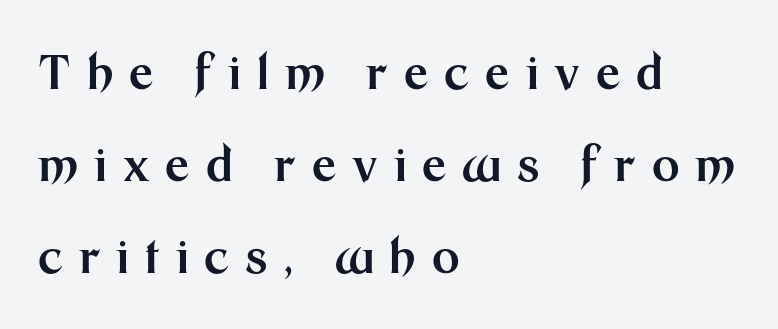
Tracking value appears strongly positive — letters spread wide. The leading is generous, giving the passage an open texture. The space beneath each line is pristine and unruled. A dark, heavy texture on the line: the type is bold.
